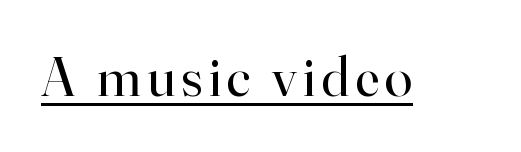
{"serif": "yes", "italic": "no", "bold": "no", "weight": "regular", "width": "normal", "stroke_contrast": "high", "x_height": "small", "monospaced": "no", "underline": "yes", "glyph_px": 56}
